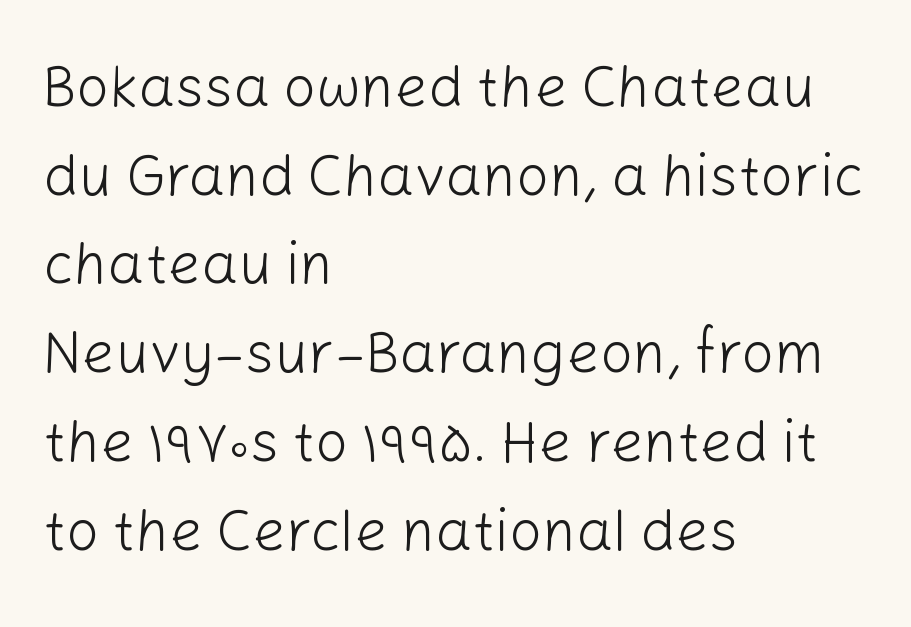
Q: Is the text bold? A: No.
Q: Is the text italic (slanted)? A: No, it is upright.
Q: Is the typeface a serif or a sans-serif typeface? A: Sans-serif.
Q: Is the text underlined? A: No.
Q: How is the paragraph aligned? A: Left-aligned.
Q: Is the spacing between letters normal or unusually wide? A: Normal.
Q: Is the spacing between lines tight, normal or loose? A: Normal.
Q: Width (condensed, normal, or wide)? A: Normal.
Q: Stroke contrast? A: Low.
Q: x-height? A: Medium.
Q: Monospaced? A: No.
